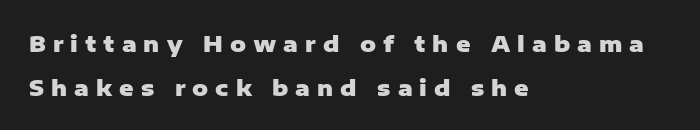
{"italic": "no", "bold": "yes", "underline": "no", "align": "left", "line_spacing": "loose", "line_spacing_ratio": 2.0, "letter_spacing": "wide", "letter_spacing_em": 0.32, "glyph_px": 22}
